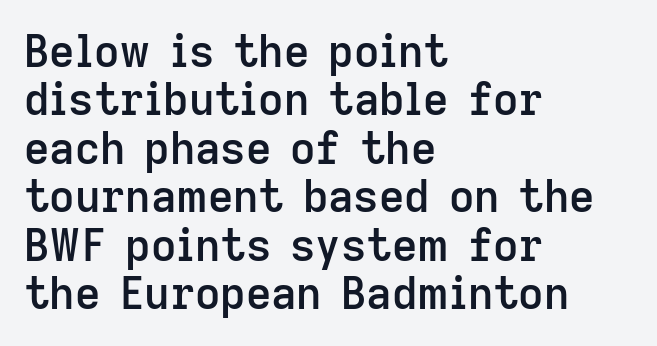
{"serif": "no", "italic": "no", "bold": "semi", "weight": "semibold", "width": "normal", "stroke_contrast": "low", "x_height": "medium", "monospaced": "no", "underline": "no", "align": "left", "line_spacing": "tight", "line_spacing_ratio": 1.1, "letter_spacing": "normal", "letter_spacing_em": 0.0, "glyph_px": 44}
